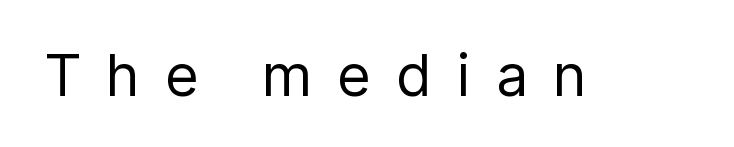
{"serif": "no", "italic": "no", "bold": "no", "weight": "regular", "width": "normal", "stroke_contrast": "low", "x_height": "medium", "monospaced": "no", "underline": "no", "letter_spacing": "wide", "letter_spacing_em": 0.43, "glyph_px": 58}
